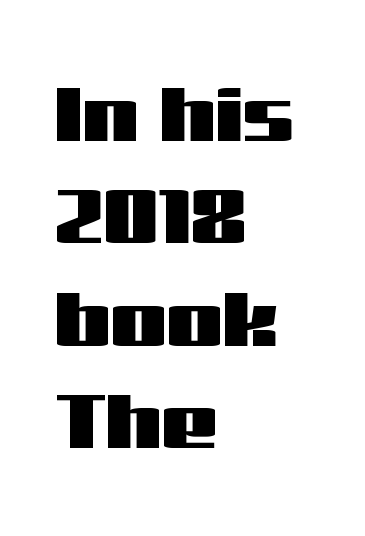
The image shows 80 px wide sans-serif type, upright; set left-aligned, normal line spacing (1.28x), normal letter spacing, not underlined; medium stroke contrast and a medium x-height.
